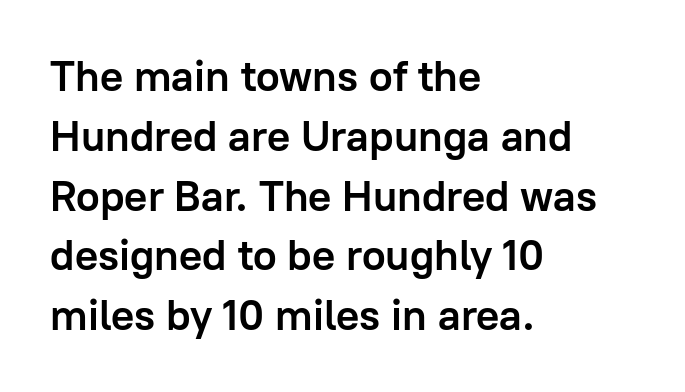
Q: Is the text bold? A: Yes.
Q: Is the text italic (slanted)? A: No, it is upright.
Q: Is the typeface a serif or a sans-serif typeface? A: Sans-serif.
Q: Is the text underlined? A: No.
Q: How is the paragraph aligned? A: Left-aligned.
Q: Is the spacing between letters normal or unusually wide? A: Normal.
Q: Is the spacing between lines tight, normal or loose? A: Normal.
Q: Width (condensed, normal, or wide)? A: Normal.
Q: Stroke contrast? A: Low.
Q: x-height? A: Medium.
Q: Monospaced? A: No.
